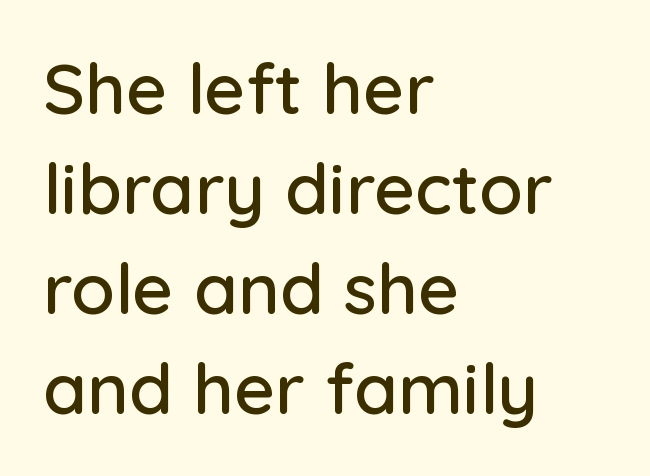
The image shows 71 px sans-serif type, upright; set left-aligned, normal line spacing (1.41x), normal letter spacing, not underlined; low stroke contrast and a medium x-height.
